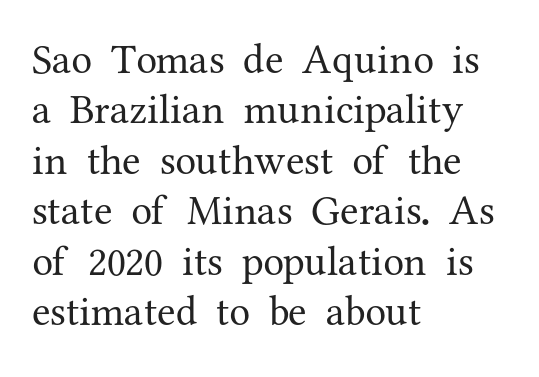
{"serif": "yes", "italic": "no", "bold": "no", "weight": "regular", "width": "normal", "stroke_contrast": "medium", "x_height": "medium", "monospaced": "no", "underline": "no", "align": "left", "line_spacing_ratio": 1.2, "letter_spacing": "normal", "letter_spacing_em": 0.0, "glyph_px": 42}
